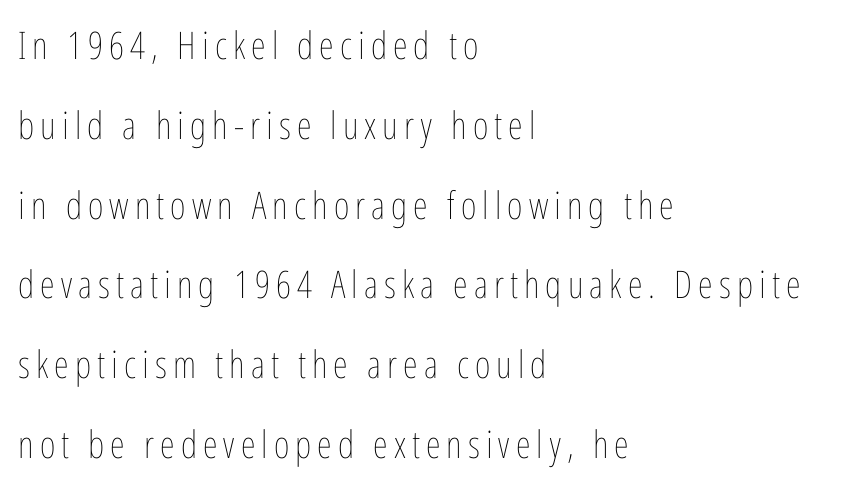
Q: Is the text bold? A: No.
Q: Is the text italic (slanted)? A: No, it is upright.
Q: Is the text underlined? A: No.
Q: How is the paragraph aligned? A: Left-aligned.
Q: Is the spacing between lines tight, normal or loose? A: Loose.
Q: Width (condensed, normal, or wide)? A: Condensed.
Q: Stroke contrast? A: Low.
Q: x-height? A: Medium.
Q: Monospaced? A: No.
